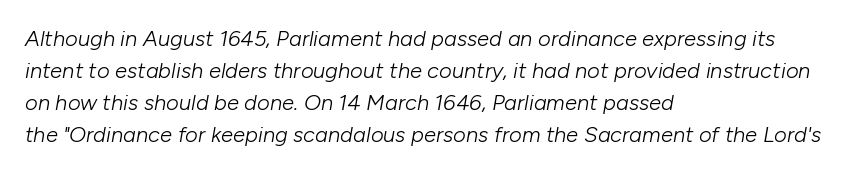
Q: Is the text bold? A: No.
Q: Is the text italic (slanted)? A: Yes, it leans right by about 10 degrees.
Q: Is the text underlined? A: No.
Q: How is the paragraph aligned? A: Left-aligned.
Q: Is the spacing between letters normal or unusually wide? A: Normal.
Q: Is the spacing between lines tight, normal or loose? A: Normal.
